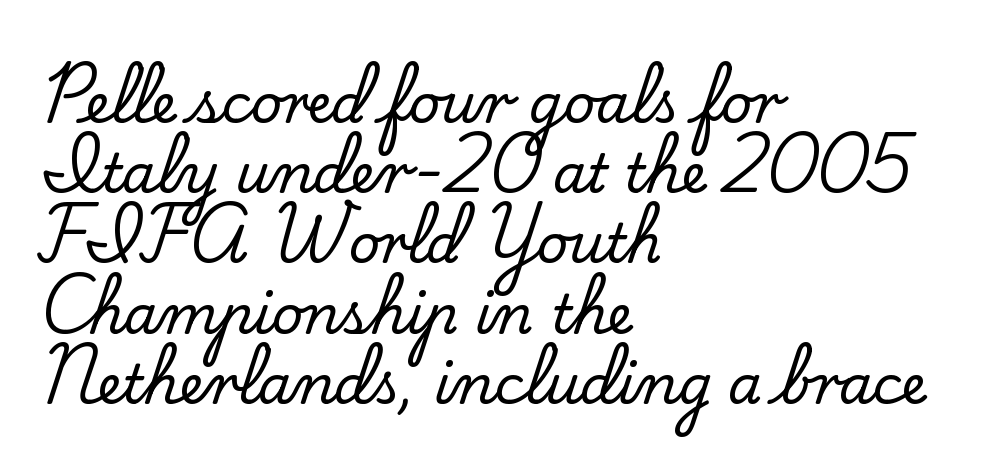
Q: Is the text italic (slanted)? A: Yes.
Q: Is the typeface a serif or a sans-serif typeface? A: Serif.
Q: Is the text underlined? A: No.
Q: How is the paragraph aligned? A: Left-aligned.
Q: Is the spacing between letters normal or unusually wide? A: Normal.
Q: Is the spacing between lines tight, normal or loose? A: Normal.
Q: Width (condensed, normal, or wide)? A: Normal.
Q: Stroke contrast? A: Low.
Q: x-height? A: Small.
Q: Monospaced? A: No.
